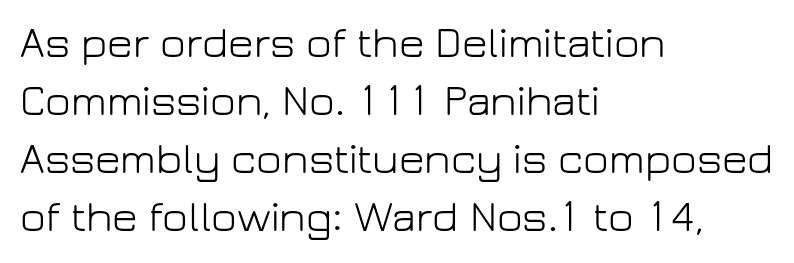
{"serif": "no", "italic": "no", "bold": "no", "weight": "light", "width": "normal", "stroke_contrast": "low", "x_height": "medium", "monospaced": "no", "underline": "no", "align": "left", "line_spacing": "normal", "line_spacing_ratio": 1.32, "letter_spacing": "normal", "letter_spacing_em": 0.0, "glyph_px": 44}
